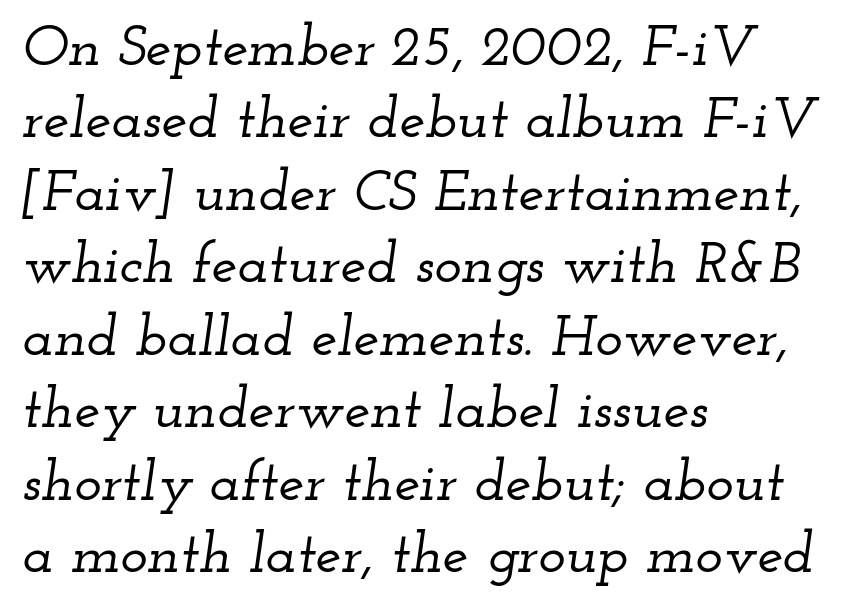
If you drew a line through each stem, it would be angled. Underline: absent. Here the glyphs are tracked normally, forming tight word shapes. This sample keeps an unexceptional amount of space between lines. The text was rendered using a seriffed face with decorative stroke endings.
